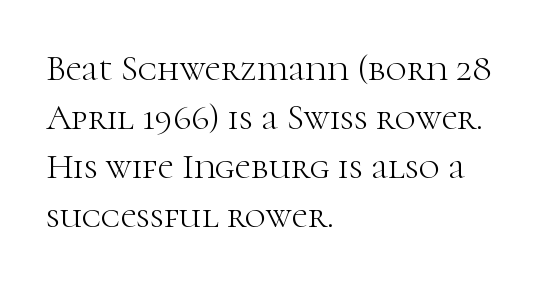
{"serif": "yes", "italic": "no", "bold": "no", "weight": "light", "width": "normal", "stroke_contrast": "high", "x_height": "medium", "monospaced": "no", "underline": "no", "align": "left", "line_spacing": "normal", "line_spacing_ratio": 1.36, "letter_spacing": "normal", "letter_spacing_em": 0.0, "glyph_px": 36}
